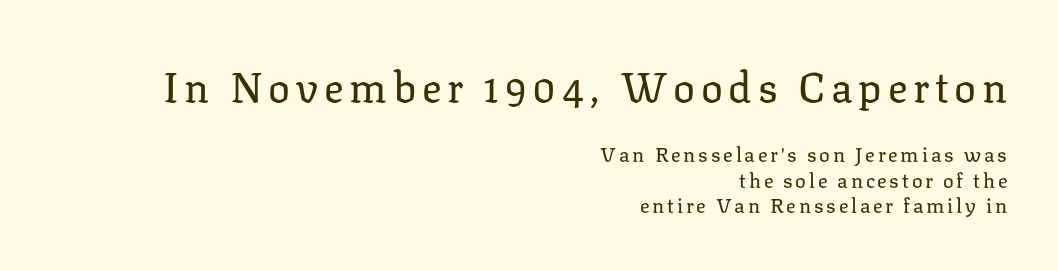
The strokes carry an ordinary text weight at most. Spacing verdict: proportional, widths tailored to each character. Regarding leading, the lines here are spaced in the standard way. The letters in the upper block stand taller than those in the block below. Descender tails drop into unmarked territory. The specimen reads as upright at a glance.
